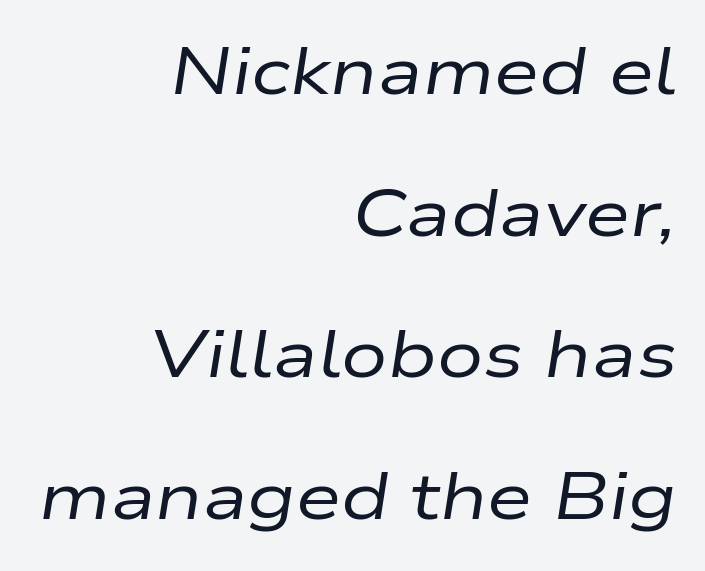
Q: Is the text bold? A: No.
Q: Is the text italic (slanted)? A: Yes, it leans right by about 9 degrees.
Q: Is the text underlined? A: No.
Q: How is the paragraph aligned? A: Right-aligned.
Q: Is the spacing between letters normal or unusually wide? A: Normal.
Q: Is the spacing between lines tight, normal or loose? A: Loose.
Q: Width (condensed, normal, or wide)? A: Wide.
Q: Stroke contrast? A: Low.
Q: x-height? A: Medium.
Q: Monospaced? A: No.
